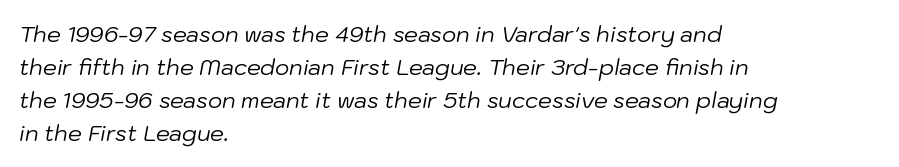
{"italic": "yes", "lean": "right", "slant_degrees": 10, "bold": "no", "underline": "no", "align": "left", "line_spacing": "normal", "line_spacing_ratio": 1.5, "letter_spacing": "normal", "letter_spacing_em": 0.0, "glyph_px": 22}
